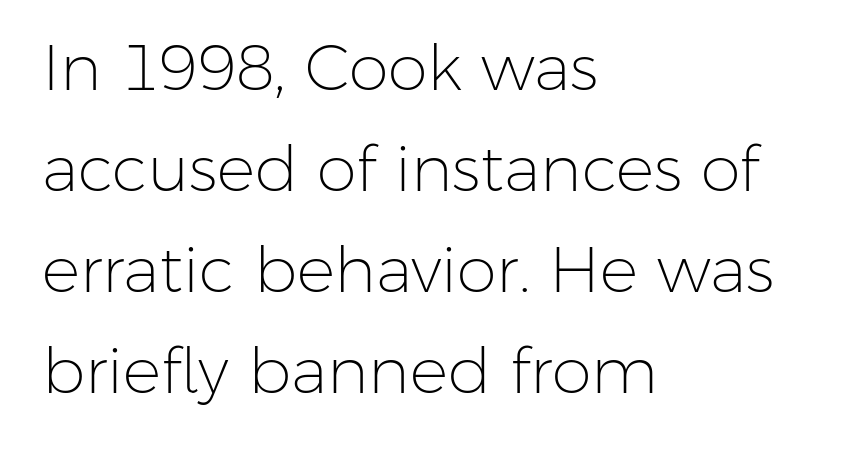
{"serif": "no", "italic": "no", "bold": "no", "weight": "light", "width": "normal", "stroke_contrast": "low", "x_height": "medium", "monospaced": "no", "underline": "no", "align": "left", "line_spacing": "normal", "line_spacing_ratio": 1.58, "letter_spacing": "normal", "letter_spacing_em": 0.0, "glyph_px": 64}
